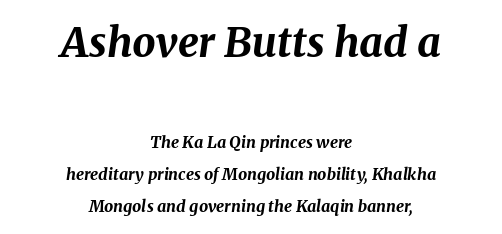
{"italic": "yes", "lean": "right", "slant_degrees": 8, "bold": "yes", "weight": "bold", "width": "normal", "stroke_contrast": "medium", "x_height": "medium", "monospaced": "no", "underline": "no", "align": "center", "line_spacing": "loose", "line_spacing_ratio": 2.02, "letter_spacing": "normal", "letter_spacing_em": 0.0, "larger_block": "first", "size_ratio": 2.56, "glyph_px": 41}
